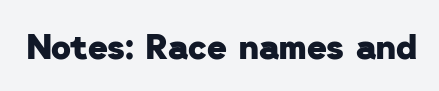
Q: Is the text bold? A: Yes.
Q: Is the typeface a serif or a sans-serif typeface? A: Sans-serif.
Q: Is the text underlined? A: No.
Q: Is the spacing between letters normal or unusually wide? A: Normal.
Q: Width (condensed, normal, or wide)? A: Normal.
Q: Stroke contrast? A: Low.
Q: x-height? A: Medium.
Q: Monospaced? A: No.
